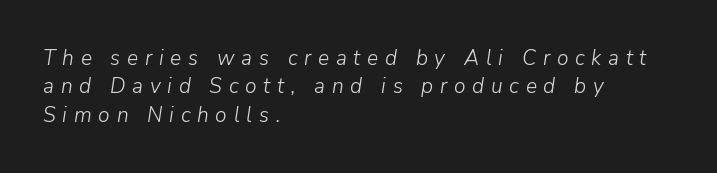
The block of text has a typical density, with ordinary space between rows. The letters look calm and open, with moderate or lighter stems. The zone under the glyphs is completely vacant. An italicized treatment has been applied to the whole sample. A typesetter would call this heavily tracked-out type. Does the copy run flush right? No — it runs flush left.
